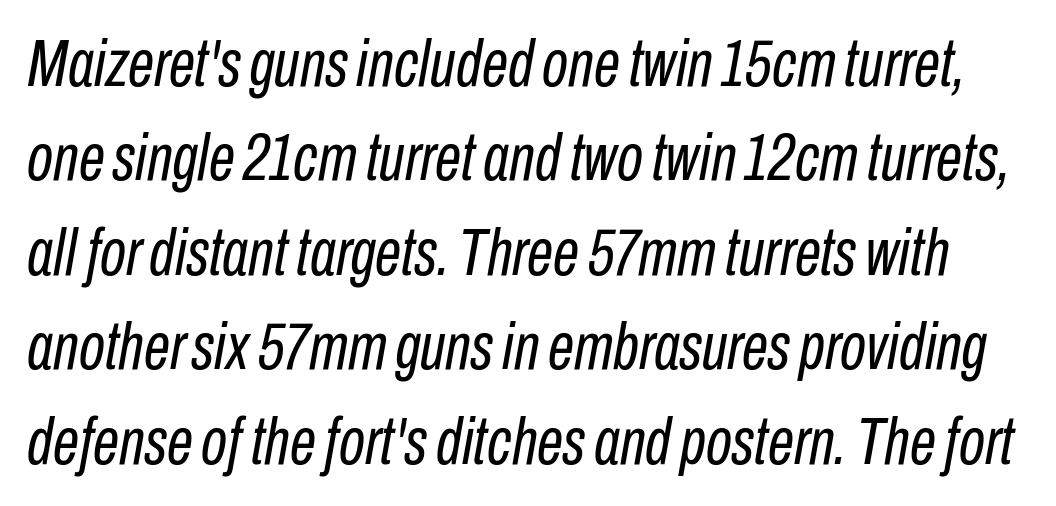
The tracking reads as untouched default to a designer's eye. The specimen reads as italic at a glance. Character widths vary here, with narrow letters taking less room than wide ones. Summary of vertical rhythm: regular, with standard interline spacing. The typesetting does not lean heavy: it is not bold.
